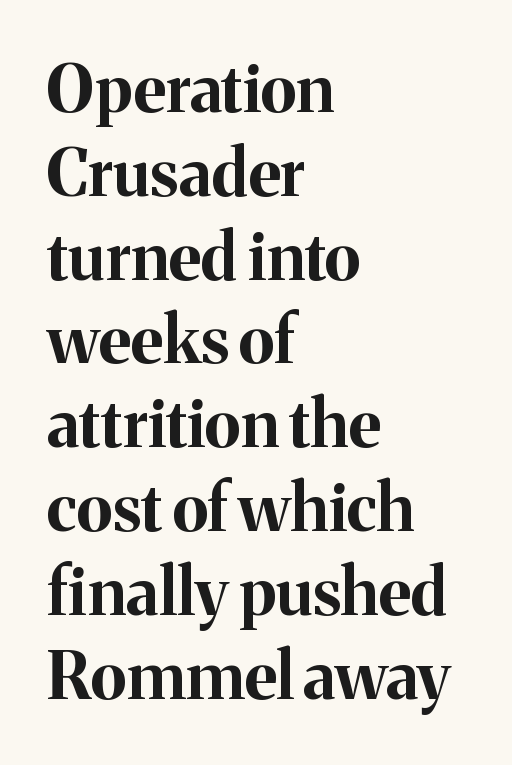
Q: Is the text bold? A: Yes.
Q: Is the text italic (slanted)? A: No, it is upright.
Q: Is the typeface a serif or a sans-serif typeface? A: Serif.
Q: Is the text underlined? A: No.
Q: How is the paragraph aligned? A: Left-aligned.
Q: Is the spacing between letters normal or unusually wide? A: Normal.
Q: Is the spacing between lines tight, normal or loose? A: Normal.
Q: Width (condensed, normal, or wide)? A: Normal.
Q: Stroke contrast? A: Medium.
Q: x-height? A: Medium.
Q: Monospaced? A: No.
